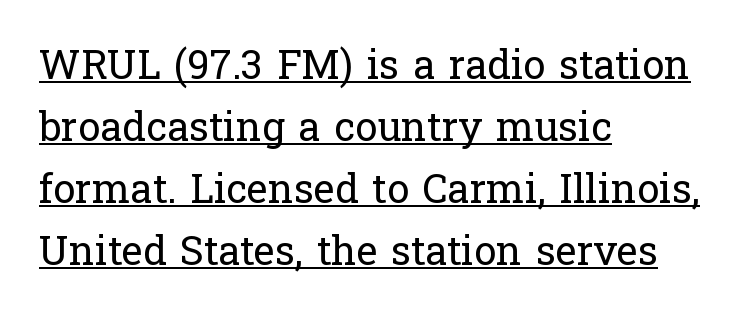
The image shows 40 px regular-weight serif type, upright; set left-aligned, normal line spacing (1.55x), normal letter spacing, underlined; low stroke contrast and a medium x-height.
